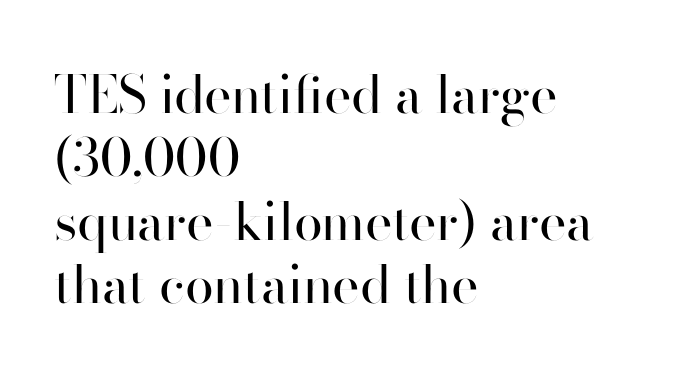
The image shows 52 px regular-weight sans-serif type, upright; set left-aligned, line spacing 1.22x, normal letter spacing, not underlined; high stroke contrast and a small x-height.
